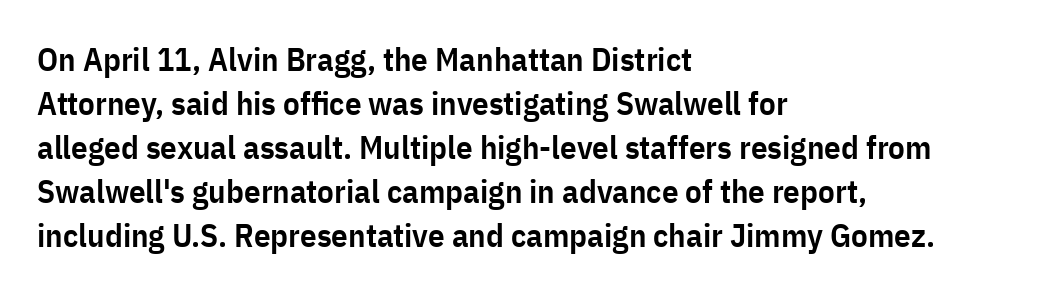
Q: Is the text bold? A: Semi-bold.
Q: Is the text italic (slanted)? A: No, it is upright.
Q: Is the typeface a serif or a sans-serif typeface? A: Sans-serif.
Q: Is the text underlined? A: No.
Q: How is the paragraph aligned? A: Left-aligned.
Q: Is the spacing between letters normal or unusually wide? A: Normal.
Q: Is the spacing between lines tight, normal or loose? A: Normal.
Q: Width (condensed, normal, or wide)? A: Condensed.
Q: Stroke contrast? A: Low.
Q: x-height? A: Medium.
Q: Monospaced? A: No.
